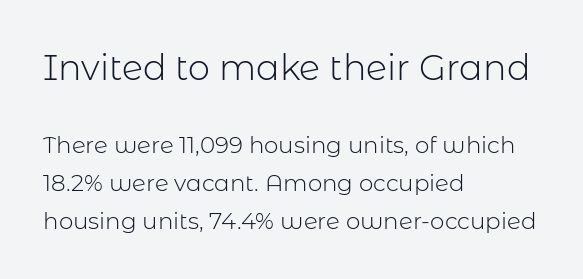
Q: Is the text bold? A: No.
Q: Is the text italic (slanted)? A: No, it is upright.
Q: Is the typeface a serif or a sans-serif typeface? A: Sans-serif.
Q: Is the text underlined? A: No.
Q: How is the paragraph aligned? A: Left-aligned.
Q: Is the spacing between letters normal or unusually wide? A: Normal.
Q: Is the spacing between lines tight, normal or loose? A: Normal.
Q: Which block of text is set in a larger size, the first (top) or the second (bottom)? A: The first (top) one.
Q: Width (condensed, normal, or wide)? A: Normal.
Q: Stroke contrast? A: Low.
Q: x-height? A: Medium.
Q: Monospaced? A: No.
